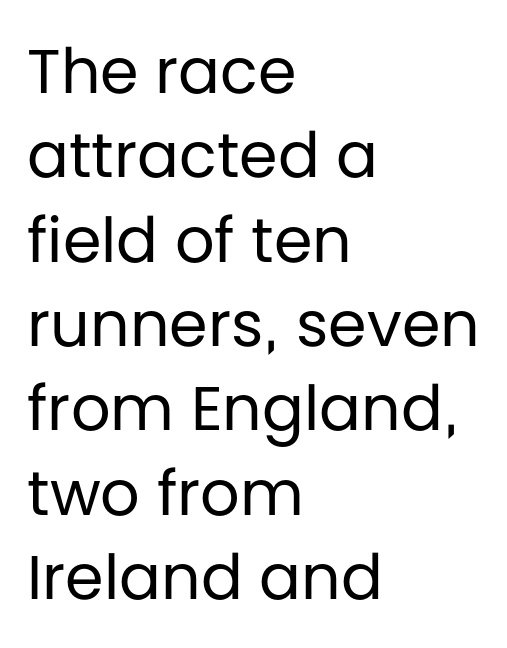
Bold? No — there's no thickening of the strokes. How are the letters spaced? Ordinarily, with no added tracking. Does the lettering tilt? It doesn't — this is upright. This block has exactly the height ordinary leading produces. The ragged edge is on the right, which tells us the setting is flush left.
